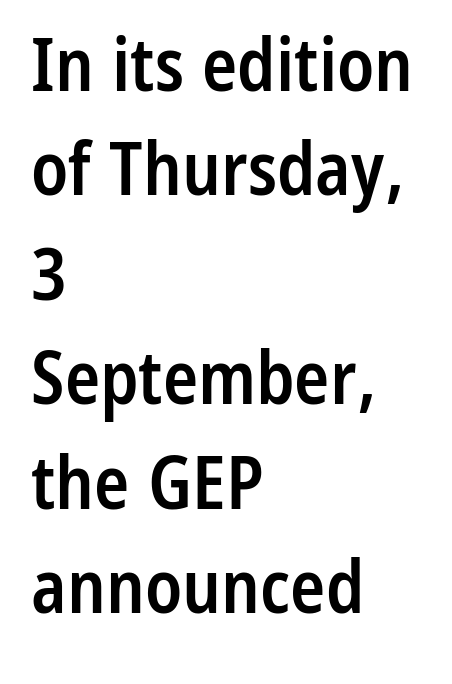
Every letter is mildly thick-stroked: semibold rather than bold. Type without underlining. The leading is moderate, giving the passage an even texture. Examine the stroke ends and you'll find no serifs.
